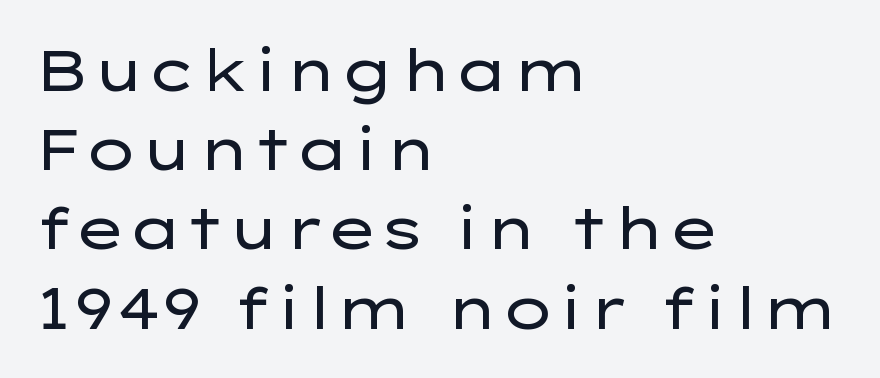
These lines stack with their left ends in a neat column. Varying glyph widths throughout — classic text-font behaviour. Font category for this specimen: sans-serif. Lines of text with bare space underneath. No letter is thick-stroked: the sample isn't bold.
